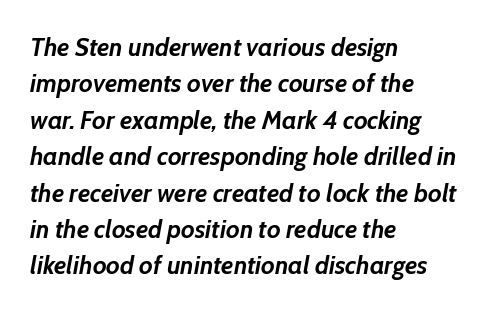
The image shows 26 px bold type, italic (leaning right); set left-aligned, normal line spacing (1.4x), normal letter spacing, not underlined.
